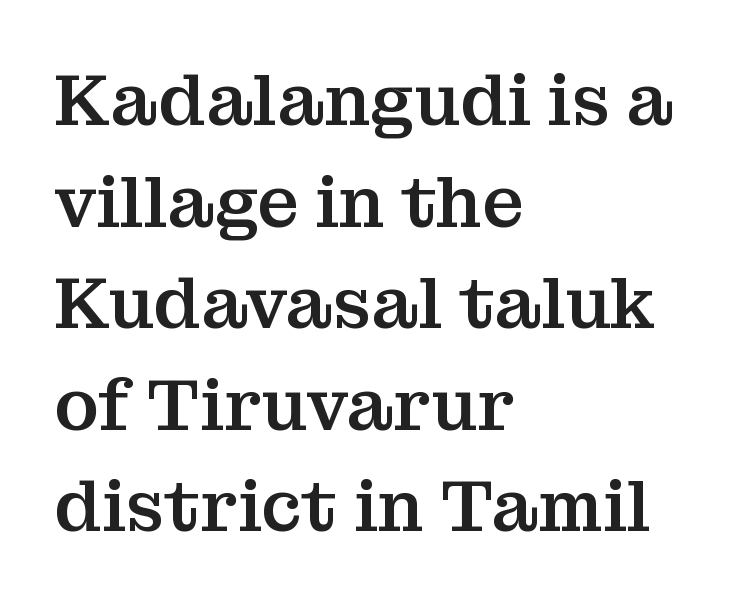
The image shows 72 px serif type, upright; set left-aligned, normal line spacing (1.41x), normal letter spacing, not underlined; medium stroke contrast and a medium x-height.
